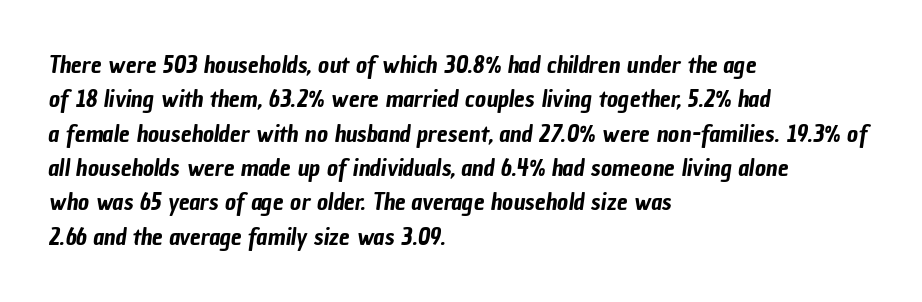
Q: Is the text underlined? A: No.
Q: How is the paragraph aligned? A: Left-aligned.
Q: Is the spacing between letters normal or unusually wide? A: Normal.
Q: Is the spacing between lines tight, normal or loose? A: Normal.
